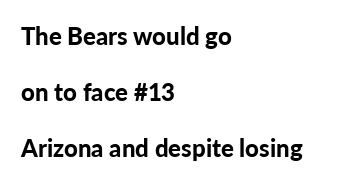
{"italic": "no", "bold": "yes", "underline": "no", "align": "left", "line_spacing": "loose", "line_spacing_ratio": 2.34, "letter_spacing": "normal", "letter_spacing_em": 0.0, "glyph_px": 24}
